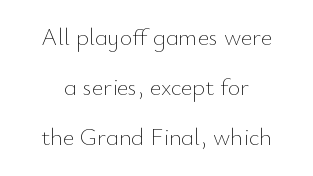
Q: Is the text bold? A: No.
Q: Is the text italic (slanted)? A: No, it is upright.
Q: Is the text underlined? A: No.
Q: How is the paragraph aligned? A: Centered.
Q: Is the spacing between letters normal or unusually wide? A: Normal.
Q: Is the spacing between lines tight, normal or loose? A: Loose.
